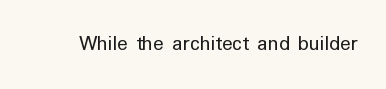
The space directly below the letters is spotless. Quick note: not italic, upright. The line texture is even and compact thanks to regular tracking. These glyphs show unthickened strokes, regular width or finer.
